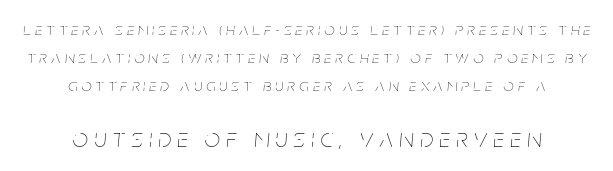
{"italic": "yes", "lean": "right", "slant_degrees": 5, "bold": "no", "underline": "no", "align": "center", "line_spacing": "normal", "line_spacing_ratio": 1.55, "letter_spacing": "wide", "letter_spacing_em": 0.24, "larger_block": "second", "size_ratio": 1.5, "glyph_px": 27}
